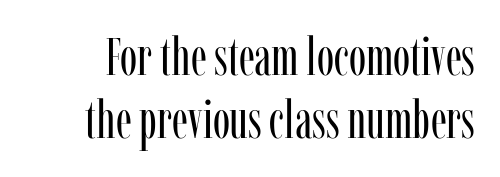
Q: Is the text bold? A: No.
Q: Is the text italic (slanted)? A: No, it is upright.
Q: Is the typeface a serif or a sans-serif typeface? A: Serif.
Q: Is the text underlined? A: No.
Q: Is the spacing between letters normal or unusually wide? A: Normal.
Q: Width (condensed, normal, or wide)? A: Condensed.
Q: Stroke contrast? A: Low.
Q: x-height? A: Medium.
Q: Monospaced? A: No.
